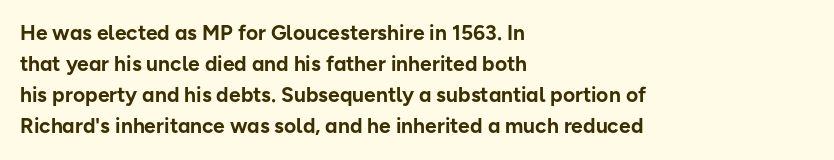
Q: Is the text bold? A: Yes.
Q: Is the text italic (slanted)? A: No, it is upright.
Q: Is the text underlined? A: No.
Q: How is the paragraph aligned? A: Left-aligned.
Q: Is the spacing between letters normal or unusually wide? A: Normal.
Q: Is the spacing between lines tight, normal or loose? A: Normal.
